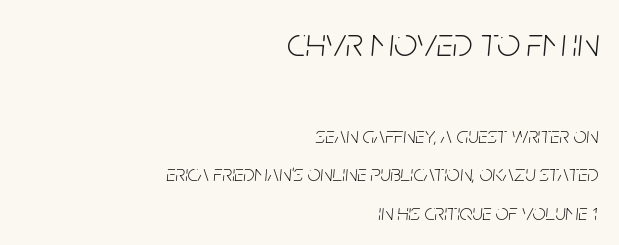
The image shows 41 px light, condensed type, italic (leaning right); set right-aligned, normal line spacing (1.68x), normal letter spacing, not underlined; the first (top) block is 1.78x larger; low stroke contrast and a large x-height.
